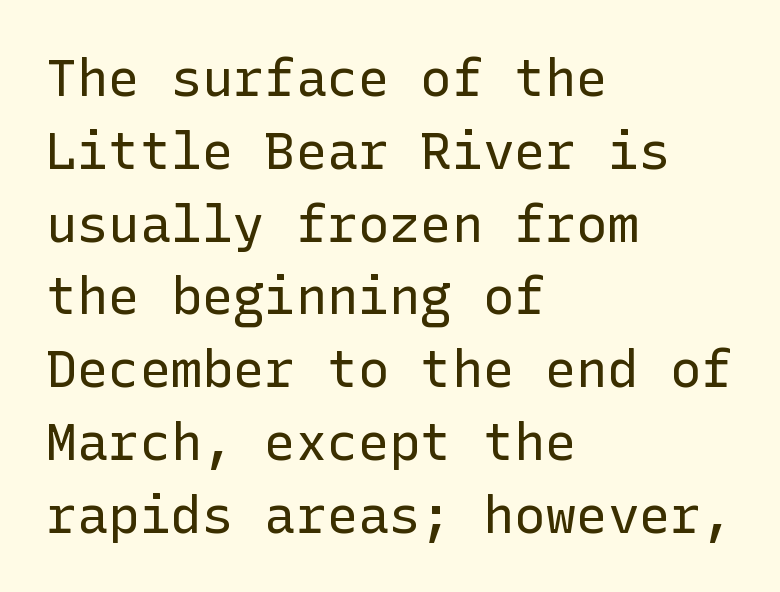
{"serif": "no", "italic": "no", "bold": "no", "weight": "regular", "width": "normal", "stroke_contrast": "low", "x_height": "medium", "underline": "no", "align": "left", "line_spacing": "normal", "line_spacing_ratio": 1.4, "letter_spacing": "normal", "letter_spacing_em": 0.0, "glyph_px": 52}
